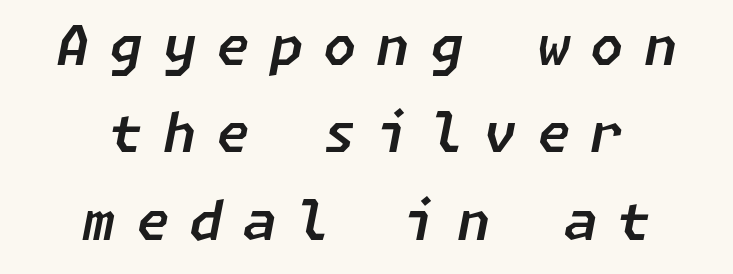
The lines are quadded center. Decoration check: the copy has no underline. This rendering widens character spacing well past its baseline value. Vertical spacing — default. These lines were composed using italics.
